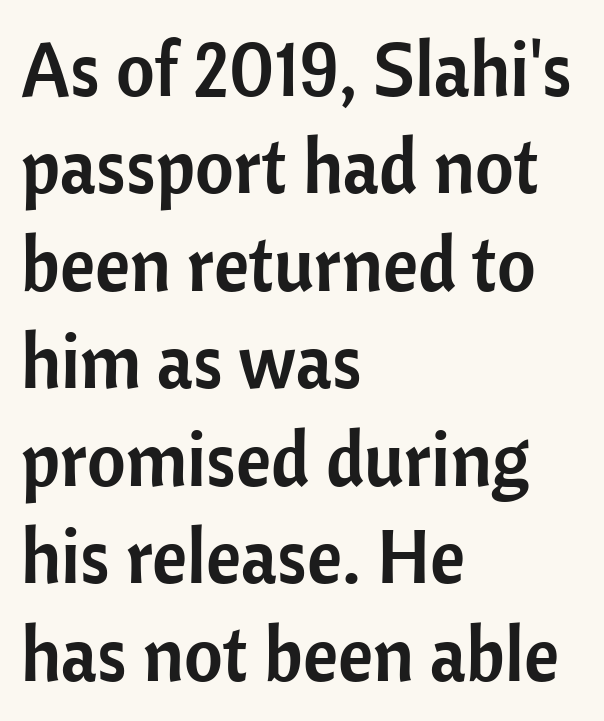
It's the straight-up-and-down kind of type. Line starts are locked; line ends wander. The letters carry no serifs — their stems end cleanly without finishing strokes. Bare-footed words on every line. Baseline-to-baseline distance is the conventional proportion of letter height.
